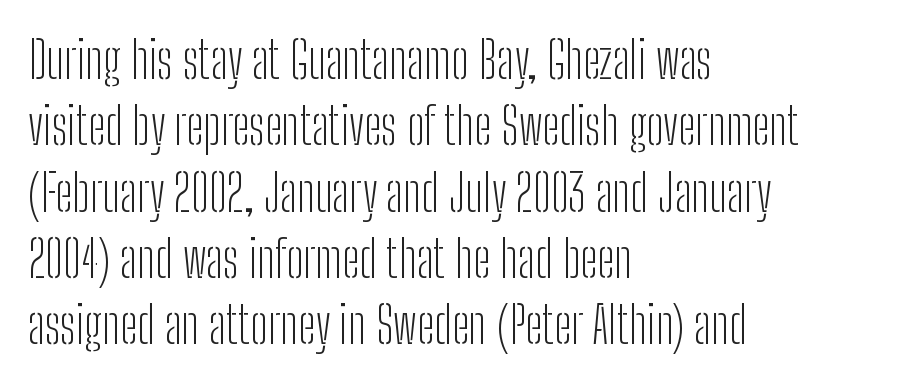
Nothing heavy about these letters — not bold at all. Honestly, the row spacing looks completely unremarkable. The rag falls on the right side of this text block. Is this a fixed-width face? No — the glyphs have proportional, varying widths. The specimen reads as upright at a glance. The passage shown is not underscored anywhere.
